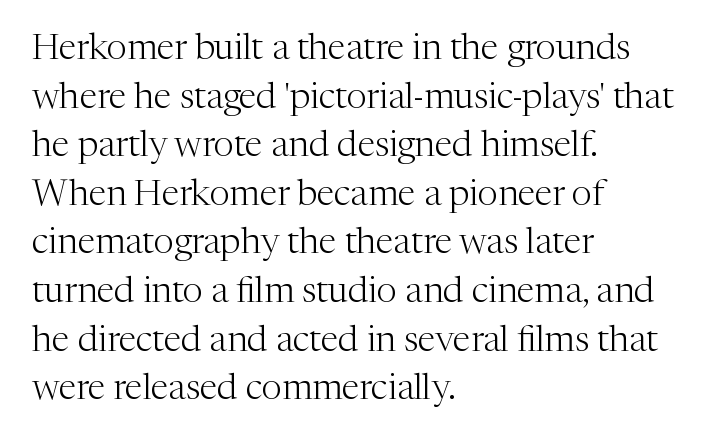
{"serif": "yes", "italic": "no", "bold": "no", "weight": "light", "width": "normal", "stroke_contrast": "medium", "x_height": "medium", "monospaced": "no", "underline": "no", "align": "left", "line_spacing": "normal", "line_spacing_ratio": 1.35, "letter_spacing": "normal", "letter_spacing_em": 0.0, "glyph_px": 36}
